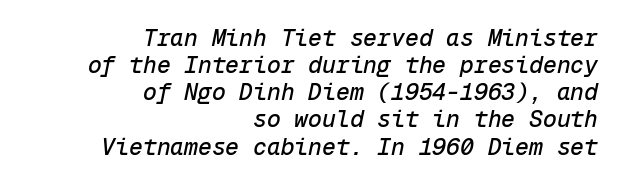
{"italic": "yes", "lean": "right", "slant_degrees": 12, "underline": "no", "align": "right", "line_spacing_ratio": 1.18, "letter_spacing": "normal", "letter_spacing_em": 0.0, "glyph_px": 23}
